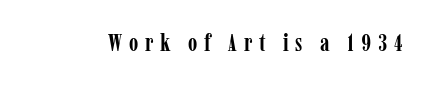
Q: Is the text bold? A: Yes.
Q: Is the text italic (slanted)? A: No, it is upright.
Q: Is the text underlined? A: No.
Q: Is the spacing between letters normal or unusually wide? A: Unusually wide.
